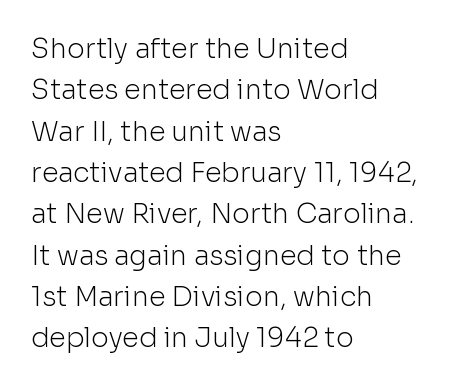
Q: Is the text bold? A: No.
Q: Is the text italic (slanted)? A: No, it is upright.
Q: Is the text underlined? A: No.
Q: How is the paragraph aligned? A: Left-aligned.
Q: Is the spacing between letters normal or unusually wide? A: Normal.
Q: Is the spacing between lines tight, normal or loose? A: Normal.
